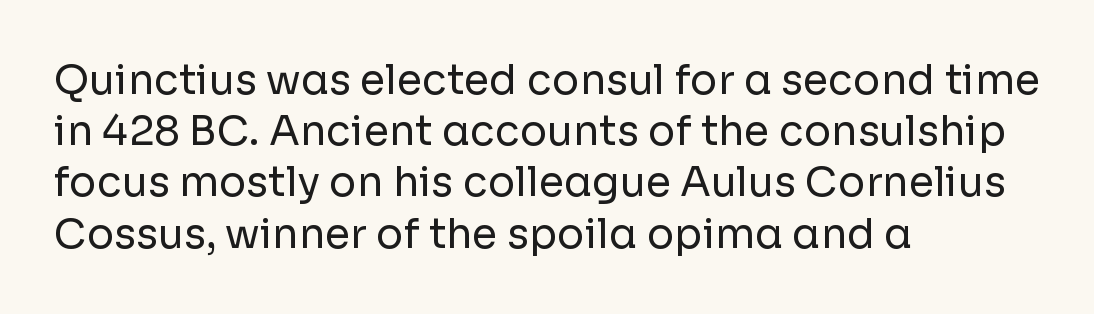
{"serif": "no", "italic": "no", "bold": "no", "weight": "regular", "width": "normal", "stroke_contrast": "low", "x_height": "medium", "monospaced": "no", "underline": "no", "align": "left", "line_spacing": "normal", "line_spacing_ratio": 1.25, "letter_spacing": "normal", "letter_spacing_em": 0.0, "glyph_px": 41}
